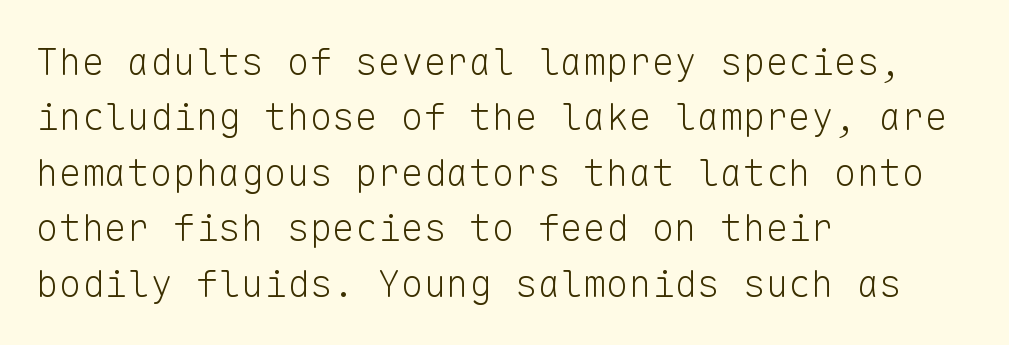
Q: Is the text bold? A: No.
Q: Is the text italic (slanted)? A: No, it is upright.
Q: Is the typeface a serif or a sans-serif typeface? A: Sans-serif.
Q: Is the text underlined? A: No.
Q: How is the paragraph aligned? A: Left-aligned.
Q: Is the spacing between letters normal or unusually wide? A: Normal.
Q: Is the spacing between lines tight, normal or loose? A: Normal.
Q: Width (condensed, normal, or wide)? A: Normal.
Q: Stroke contrast? A: Low.
Q: x-height? A: Medium.
Q: Monospaced? A: Yes.
